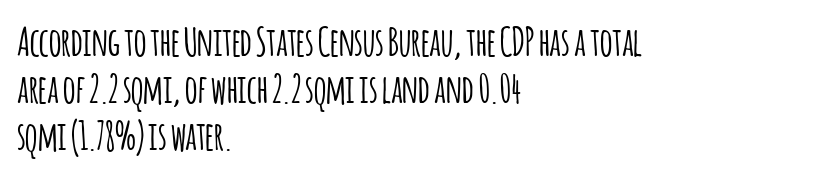
Q: Is the text italic (slanted)? A: No, it is upright.
Q: Is the typeface a serif or a sans-serif typeface? A: Sans-serif.
Q: Is the text underlined? A: No.
Q: How is the paragraph aligned? A: Left-aligned.
Q: Is the spacing between letters normal or unusually wide? A: Normal.
Q: Width (condensed, normal, or wide)? A: Condensed.
Q: Stroke contrast? A: Low.
Q: x-height? A: Large.
Q: Monospaced? A: No.
